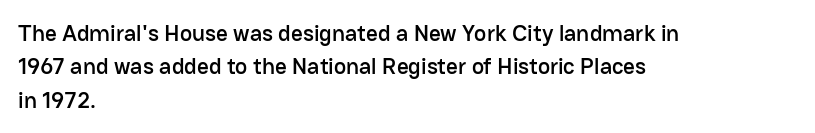
Q: Is the text italic (slanted)? A: No, it is upright.
Q: Is the text underlined? A: No.
Q: How is the paragraph aligned? A: Left-aligned.
Q: Is the spacing between letters normal or unusually wide? A: Normal.
Q: Is the spacing between lines tight, normal or loose? A: Normal.
